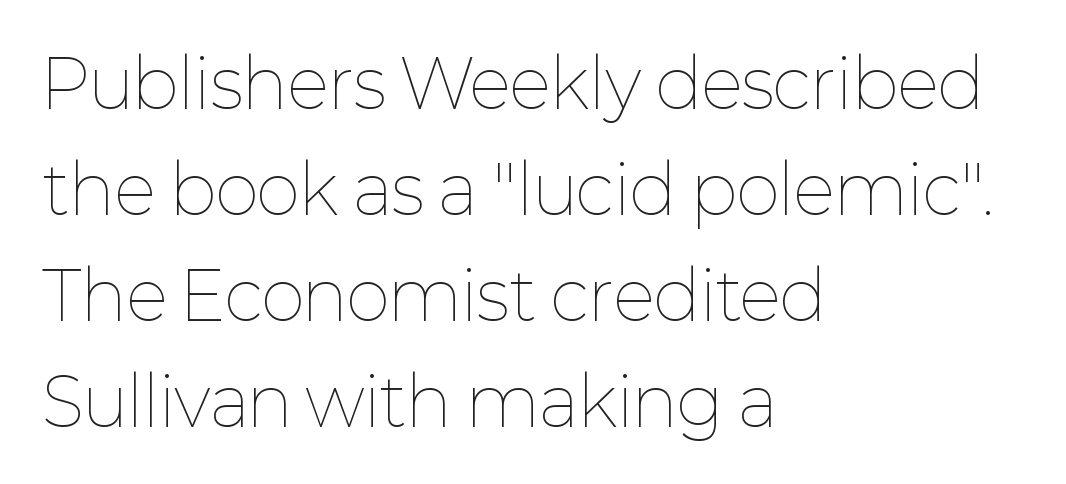
No extra ink here — the face is not bold. Short and long lines alike share a common starting point at left. Designer's note — italics off, roman on. Spacing between characters is what you'd get straight out of the box. The specimen omits any rule beneath the text block's lines. Think of a printed novel: that variable character pitch is what you see here.
